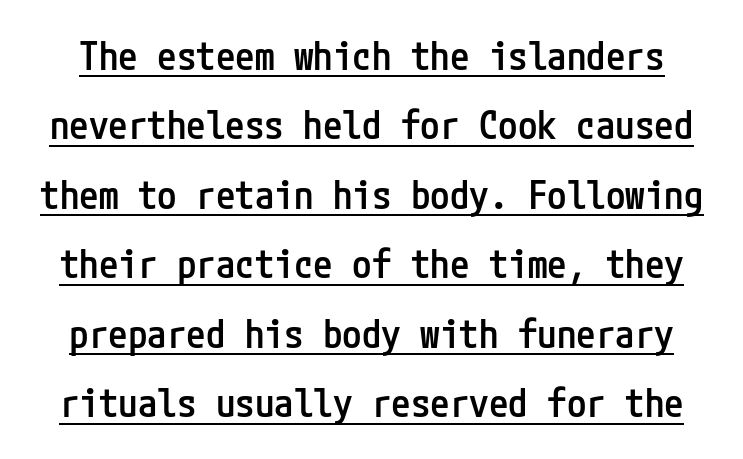
Q: Is the text bold? A: Semi-bold.
Q: Is the text italic (slanted)? A: No, it is upright.
Q: Is the typeface a serif or a sans-serif typeface? A: Sans-serif.
Q: Is the text underlined? A: Yes.
Q: Is the spacing between letters normal or unusually wide? A: Normal.
Q: Width (condensed, normal, or wide)? A: Condensed.
Q: Stroke contrast? A: Low.
Q: x-height? A: Medium.
